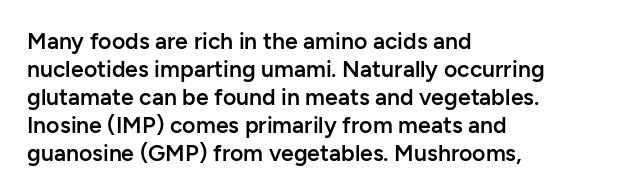
The image shows 23 px text type, upright; set left-aligned, line spacing 1.22x, normal letter spacing, not underlined.
